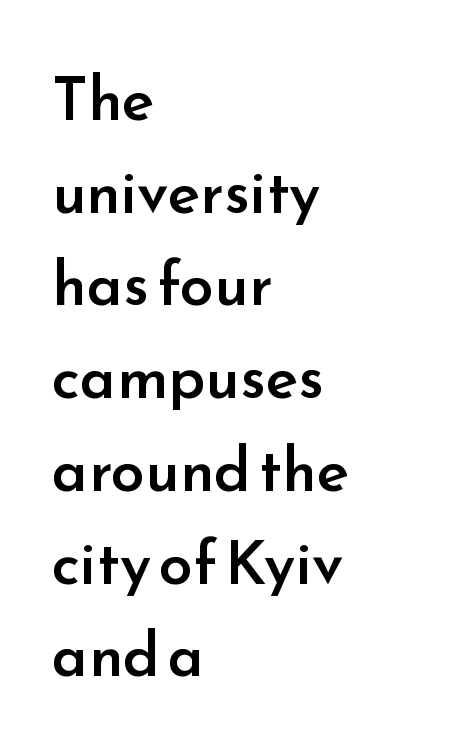
{"serif": "no", "italic": "no", "bold": "semi", "weight": "semibold", "width": "normal", "stroke_contrast": "low", "x_height": "small", "monospaced": "no", "underline": "no", "align": "left", "line_spacing": "normal", "line_spacing_ratio": 1.52, "letter_spacing": "normal", "letter_spacing_em": 0.0, "glyph_px": 61}
